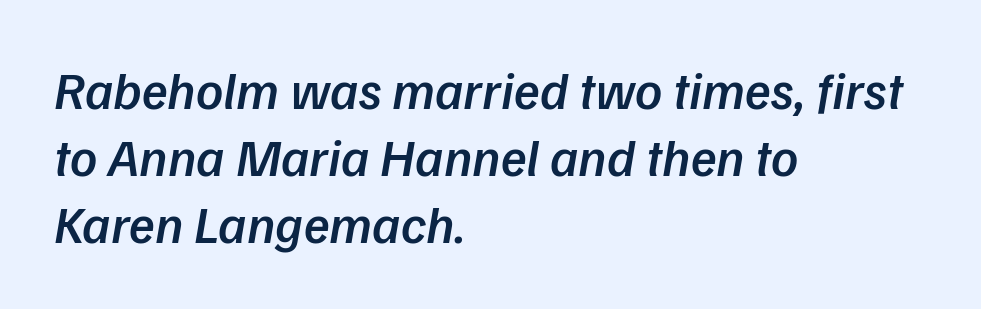
{"italic": "yes", "lean": "right", "slant_degrees": 9, "bold": "semi", "weight": "semibold", "width": "normal", "stroke_contrast": "low", "x_height": "medium", "monospaced": "no", "underline": "no", "align": "left", "line_spacing": "normal", "line_spacing_ratio": 1.26, "letter_spacing": "normal", "letter_spacing_em": 0.0, "glyph_px": 53}
